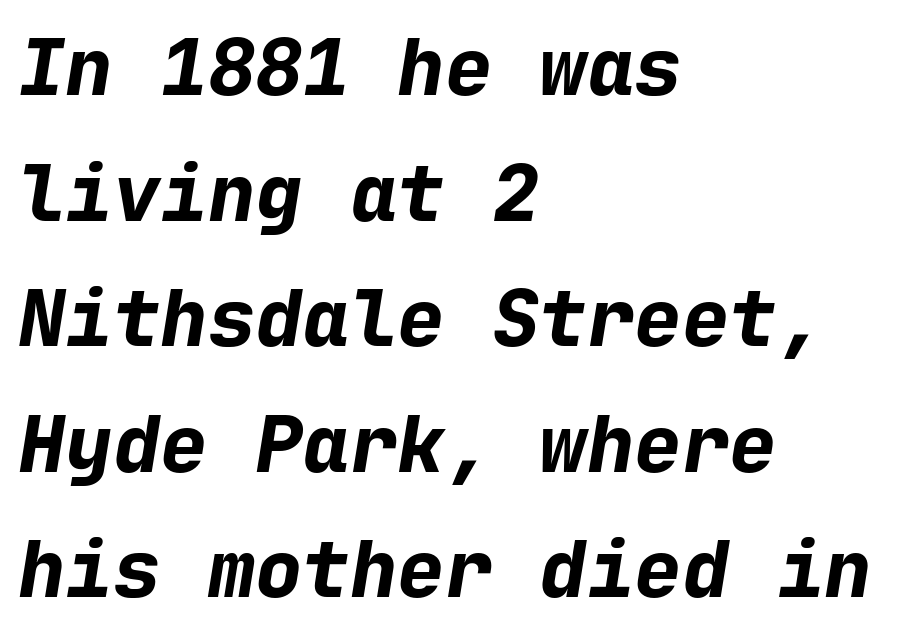
Q: Is the text bold? A: Yes.
Q: Is the text italic (slanted)? A: Yes, it leans right by about 9 degrees.
Q: Is the text underlined? A: No.
Q: How is the paragraph aligned? A: Left-aligned.
Q: Is the spacing between letters normal or unusually wide? A: Normal.
Q: Is the spacing between lines tight, normal or loose? A: Normal.
Q: Width (condensed, normal, or wide)? A: Normal.
Q: Stroke contrast? A: Low.
Q: x-height? A: Medium.
Q: Monospaced? A: Yes.
